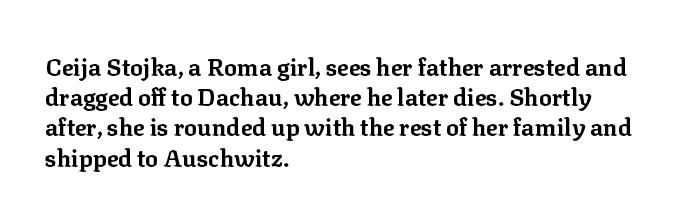
The image shows 24 px bold type, upright; set left-aligned, normal line spacing (1.26x), normal letter spacing, not underlined.
